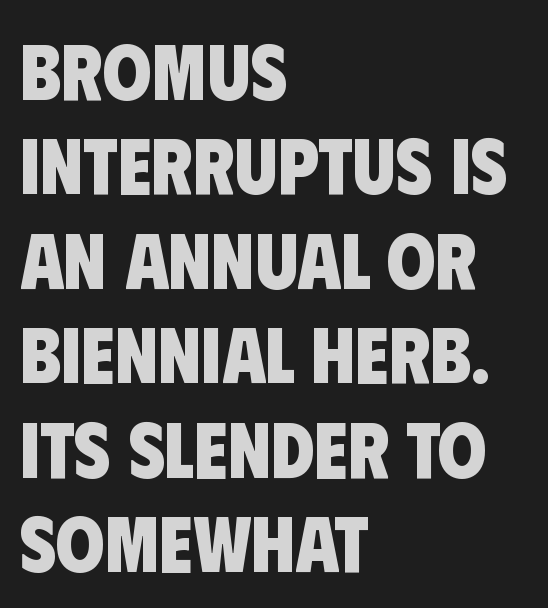
Each word holds together tightly as a unit, with standard inter-letter gaps. Does the weight exceed regular? Yes, all the way to bold. Do the characters align in a grid? No, the font is proportional. Check under the words: just untouched page.
